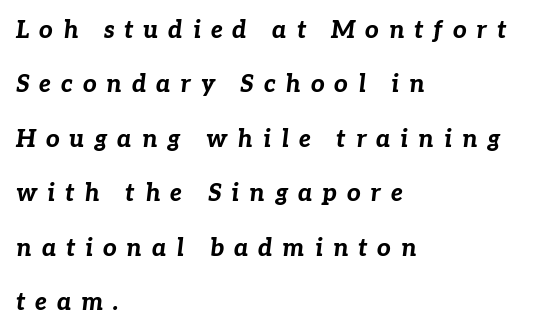
The image shows 24 px bold type, italic (leaning right); set left-aligned, loose line spacing (2.27x), unusually wide letter spacing (+0.41 em), not underlined.
